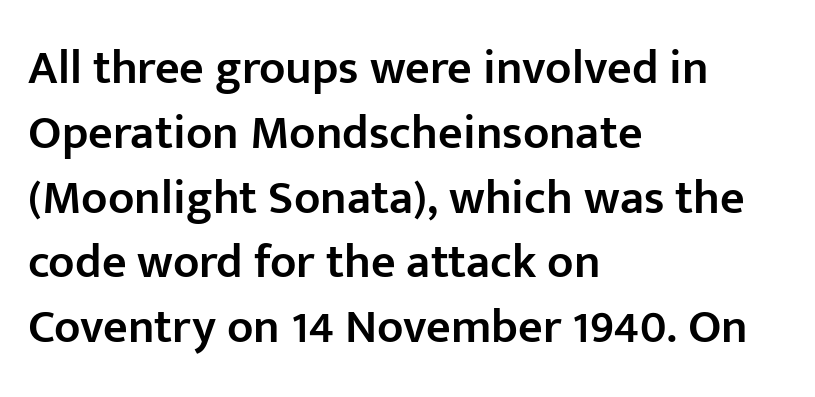
{"serif": "no", "italic": "no", "bold": "semi", "weight": "semibold", "width": "normal", "stroke_contrast": "low", "x_height": "medium", "monospaced": "no", "underline": "no", "align": "left", "line_spacing": "normal", "line_spacing_ratio": 1.35, "letter_spacing": "normal", "letter_spacing_em": 0.0, "glyph_px": 48}
